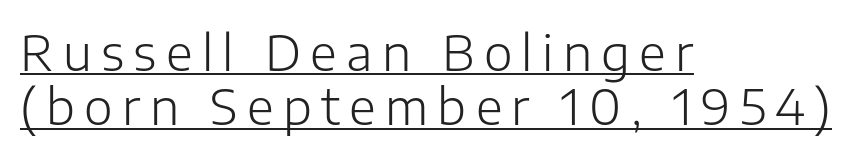
The image shows 49 px light sans-serif type, upright; set left-aligned, tight line spacing (1.11x), underlined; low stroke contrast and a medium x-height.
